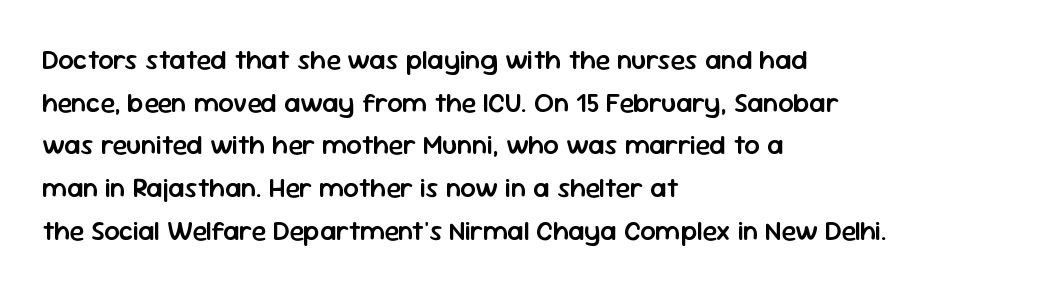
{"italic": "no", "bold": "semi", "underline": "no", "align": "left", "line_spacing": "normal", "line_spacing_ratio": 1.58, "letter_spacing": "normal", "letter_spacing_em": 0.0, "glyph_px": 27}
